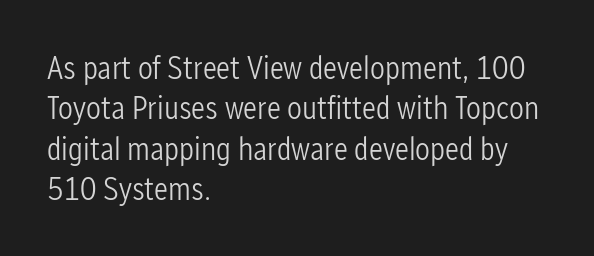
The image shows 33 px light, condensed sans-serif type, upright; set left-aligned, line spacing 1.22x, normal letter spacing, not underlined; low stroke contrast and a medium x-height.
